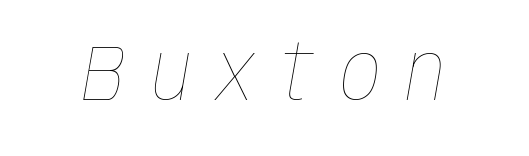
The image shows 78 px thin, condensed type, italic (leaning right); set unusually wide letter spacing (+0.34 em), not underlined; low stroke contrast and a large x-height.
